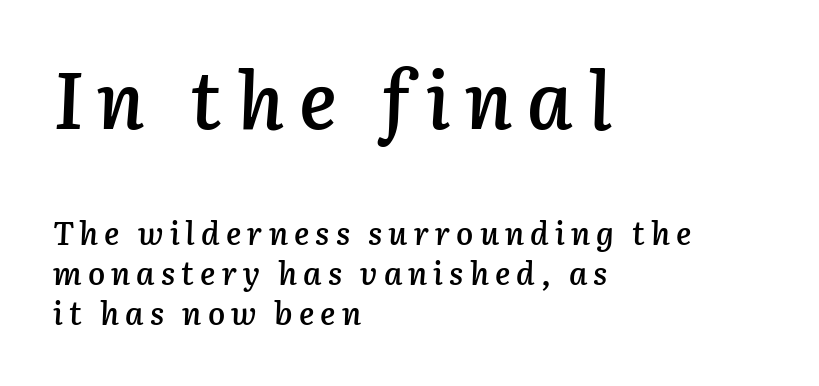
Q: Is the text bold? A: Semi-bold.
Q: Is the text italic (slanted)? A: Yes, it leans right by about 3 degrees.
Q: Is the text underlined? A: No.
Q: How is the paragraph aligned? A: Left-aligned.
Q: Which block of text is set in a larger size, the first (top) or the second (bottom)? A: The first (top) one.
Q: Width (condensed, normal, or wide)? A: Normal.
Q: Stroke contrast? A: Low.
Q: x-height? A: Medium.
Q: Monospaced? A: No.
